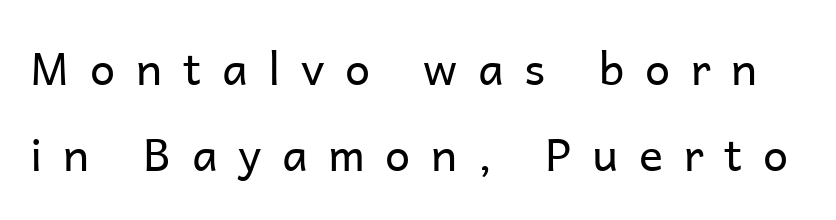
{"serif": "no", "italic": "no", "bold": "no", "weight": "regular", "width": "normal", "stroke_contrast": "low", "x_height": "medium", "monospaced": "no", "underline": "no", "line_spacing": "loose", "line_spacing_ratio": 1.92, "letter_spacing": "wide", "letter_spacing_em": 0.46, "glyph_px": 45}
